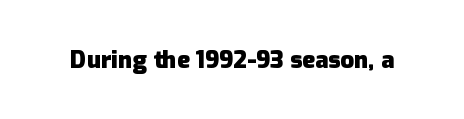
{"italic": "no", "bold": "yes", "underline": "no", "letter_spacing": "normal", "letter_spacing_em": 0.0, "glyph_px": 24}
